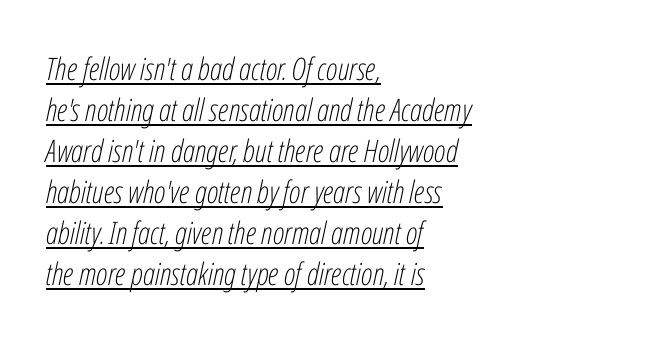
{"italic": "yes", "lean": "right", "slant_degrees": 12, "bold": "no", "weight": "light", "width": "condensed", "stroke_contrast": "low", "x_height": "medium", "monospaced": "no", "underline": "yes", "align": "left", "line_spacing": "normal", "line_spacing_ratio": 1.32, "letter_spacing": "normal", "letter_spacing_em": 0.0, "glyph_px": 31}
